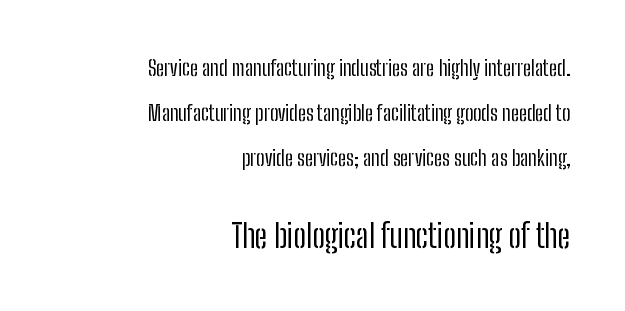
Rendered with straight, roman letterforms. A typesetter would call this proportional, since set widths differ per character. The zone under the glyphs is completely vacant. Nothing unusual about the tracking: characters are spaced as the font intends. These glyphs show unthickened strokes, regular width or finer. The passage shown stacks its lines with a broad gap.
